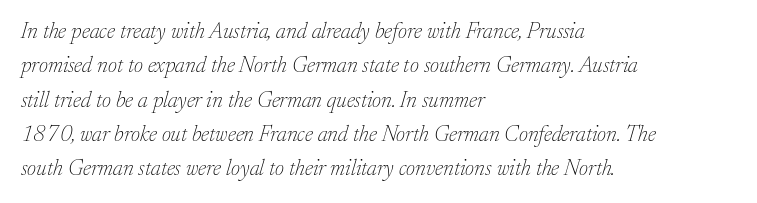
{"italic": "yes", "lean": "right", "slant_degrees": 17, "bold": "no", "underline": "no", "align": "left", "line_spacing": "normal", "line_spacing_ratio": 1.56, "letter_spacing": "normal", "letter_spacing_em": 0.0, "glyph_px": 22}
